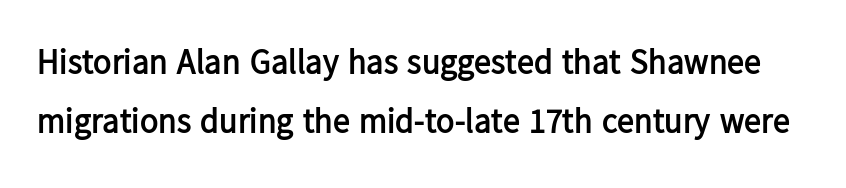
The image shows 34 px semibold sans-serif type, upright; set line spacing 1.75x, normal letter spacing, not underlined; low stroke contrast and a medium x-height.
